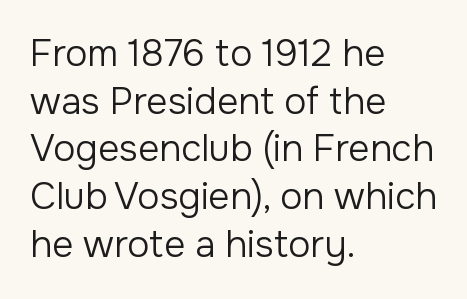
Is this a heavy cut? Hardly; it is regular or lighter. How are the letters spaced? Ordinarily, with no added tracking. The ragged edge is on the right, which tells us the setting is flush left. Characters remain perfectly vertical along every line. This sample has the flowing, uneven cadence of proportional lettering. The area under the type is left untouched.
